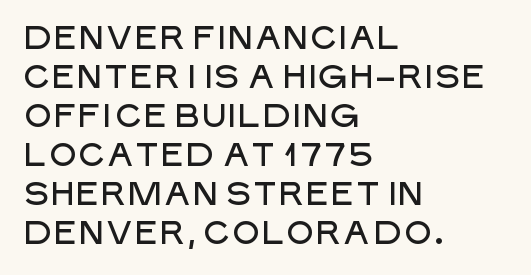
{"serif": "no", "italic": "no", "width": "normal", "stroke_contrast": "low", "x_height": "large", "monospaced": "no", "underline": "no", "align": "left", "line_spacing_ratio": 1.22, "letter_spacing": "normal", "letter_spacing_em": 0.0, "glyph_px": 32}
